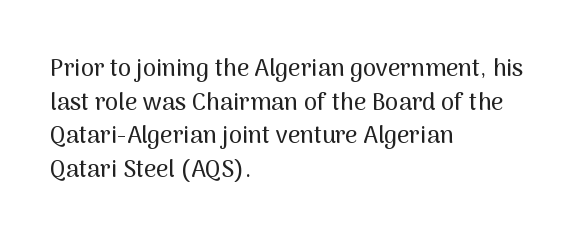
Q: Is the text italic (slanted)? A: No, it is upright.
Q: Is the text underlined? A: No.
Q: How is the paragraph aligned? A: Left-aligned.
Q: Is the spacing between letters normal or unusually wide? A: Normal.
Q: Is the spacing between lines tight, normal or loose? A: Normal.
